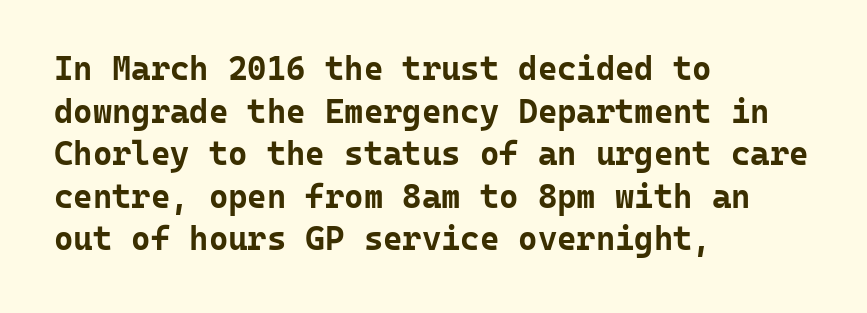
Q: Is the text bold? A: Yes.
Q: Is the text italic (slanted)? A: No, it is upright.
Q: Is the typeface a serif or a sans-serif typeface? A: Sans-serif.
Q: Is the text underlined? A: No.
Q: How is the paragraph aligned? A: Left-aligned.
Q: Is the spacing between letters normal or unusually wide? A: Normal.
Q: Is the spacing between lines tight, normal or loose? A: Normal.
Q: Width (condensed, normal, or wide)? A: Normal.
Q: Stroke contrast? A: Low.
Q: x-height? A: Medium.
Q: Monospaced? A: Yes.
